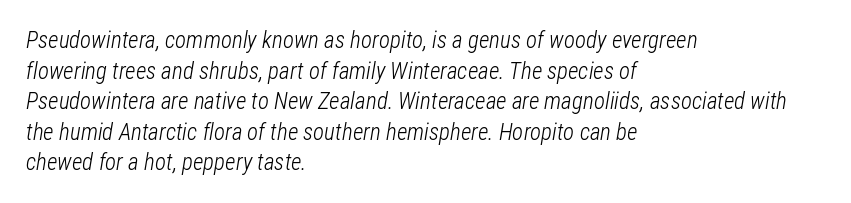
How would I describe the line gaps? Plain and ordinary. Line beginnings align vertically; line endings do not. Designer's note — italics engaged. A clean baseline with only descenders dipping below it. This rendering leaves character spacing at its baseline value.
